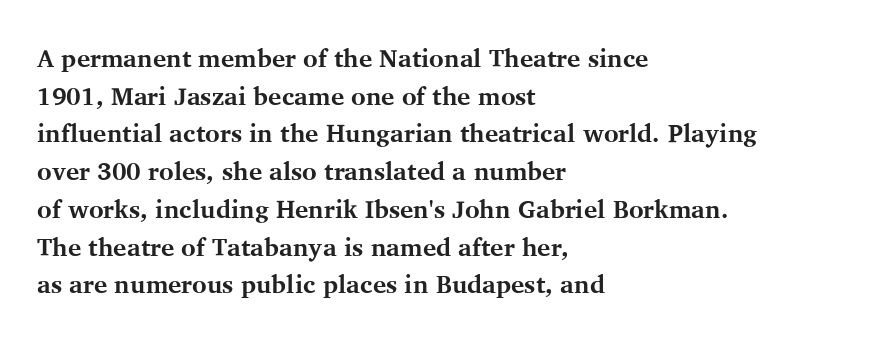
{"italic": "no", "bold": "yes", "underline": "no", "align": "left", "line_spacing": "normal", "line_spacing_ratio": 1.51, "letter_spacing": "normal", "letter_spacing_em": 0.0, "glyph_px": 25}
